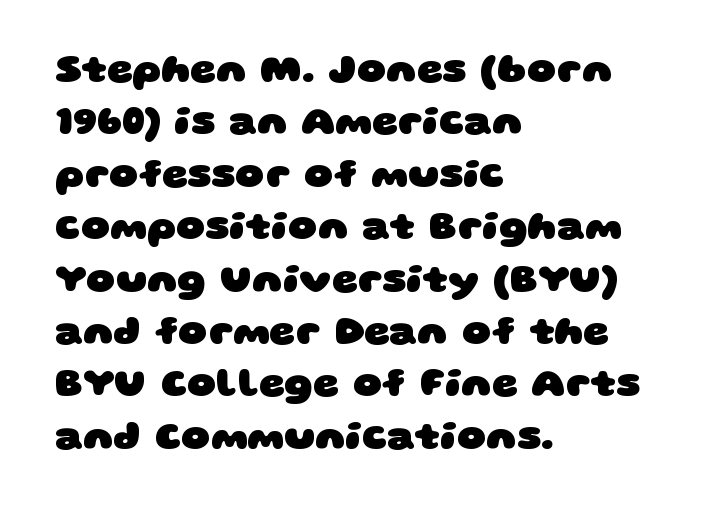
The image shows 40 px heavy, wide sans-serif type; set left-aligned, normal line spacing (1.31x), normal letter spacing, not underlined; low stroke contrast and a large x-height.
